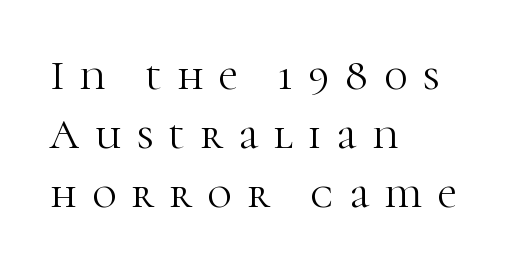
Underline: absent. The typography opts for an upright posture over an oblique one. Note: serifs present on the glyphs. A light-to-regular cut is what we see here. The face used here is proportionally spaced, like ordinary book or web type.
